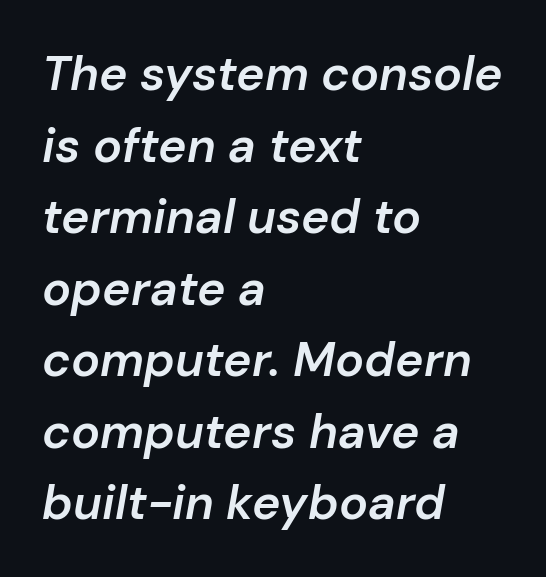
{"italic": "yes", "lean": "right", "slant_degrees": 10, "bold": "semi", "weight": "semibold", "width": "normal", "stroke_contrast": "low", "x_height": "medium", "monospaced": "no", "underline": "no", "align": "left", "line_spacing": "normal", "line_spacing_ratio": 1.49, "letter_spacing": "normal", "letter_spacing_em": 0.0, "glyph_px": 48}
